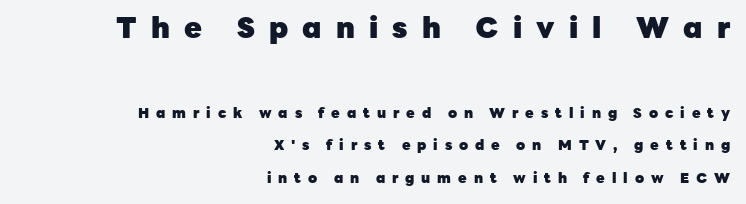
Q: Is the text bold? A: Yes.
Q: Is the text italic (slanted)? A: No, it is upright.
Q: Is the typeface a serif or a sans-serif typeface? A: Sans-serif.
Q: Is the text underlined? A: No.
Q: How is the paragraph aligned? A: Right-aligned.
Q: Is the spacing between letters normal or unusually wide? A: Unusually wide.
Q: Is the spacing between lines tight, normal or loose? A: Loose.
Q: Which block of text is set in a larger size, the first (top) or the second (bottom)? A: The first (top) one.
Q: Width (condensed, normal, or wide)? A: Normal.
Q: Stroke contrast? A: Low.
Q: x-height? A: Medium.
Q: Monospaced? A: No.
